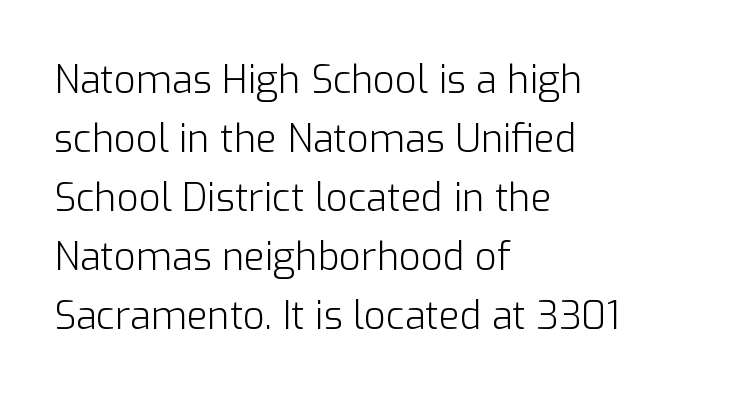
Q: Is the text bold? A: No.
Q: Is the text italic (slanted)? A: No, it is upright.
Q: Is the typeface a serif or a sans-serif typeface? A: Sans-serif.
Q: Is the text underlined? A: No.
Q: How is the paragraph aligned? A: Left-aligned.
Q: Is the spacing between letters normal or unusually wide? A: Normal.
Q: Is the spacing between lines tight, normal or loose? A: Normal.
Q: Width (condensed, normal, or wide)? A: Normal.
Q: Stroke contrast? A: Low.
Q: x-height? A: Medium.
Q: Monospaced? A: No.
